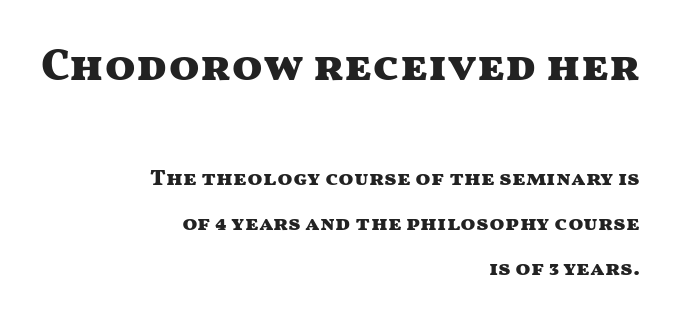
Q: Is the text bold? A: Yes.
Q: Is the text italic (slanted)? A: No, it is upright.
Q: Is the typeface a serif or a sans-serif typeface? A: Sans-serif.
Q: Is the text underlined? A: No.
Q: How is the paragraph aligned? A: Right-aligned.
Q: Is the spacing between letters normal or unusually wide? A: Normal.
Q: Is the spacing between lines tight, normal or loose? A: Loose.
Q: Which block of text is set in a larger size, the first (top) or the second (bottom)? A: The first (top) one.
Q: Width (condensed, normal, or wide)? A: Wide.
Q: Stroke contrast? A: Medium.
Q: x-height? A: Medium.
Q: Monospaced? A: No.
